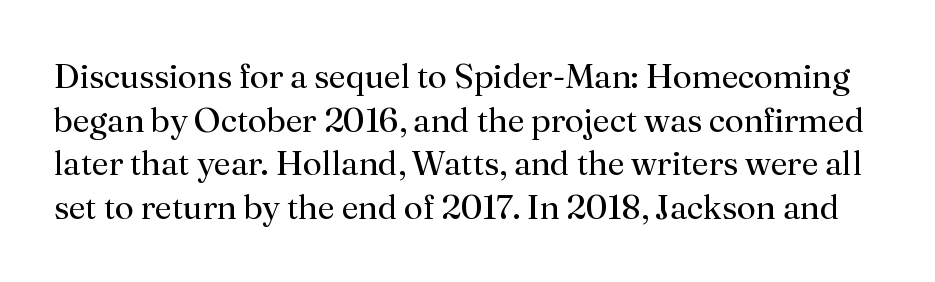
The text was rendered using a seriffed face with decorative stroke endings. Underline: absent. The horizontal fit of the characters is conventional and even. Think of a printed novel: that variable character pitch is what you see here. The typography opts for an upright posture over an oblique one. Line spacing here is normal.
